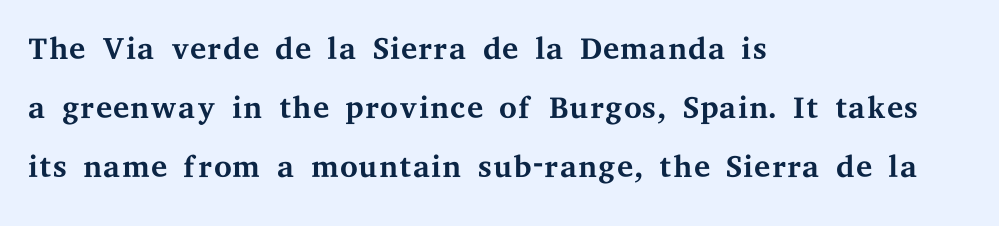
The image shows 46 px regular-weight, wide serif type, upright; set left-aligned, normal line spacing (1.28x), normal letter spacing, not underlined; medium stroke contrast and a medium x-height.
